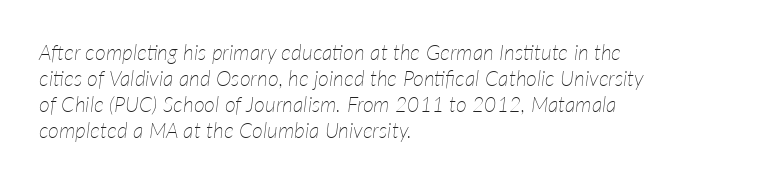
Clear beneath every line of the passage. Yep, that's italic — everything's leaning. Ink coverage per letter is moderate at most. Each line starts at the same left margin while the right side varies. The face used here is rendered with its standard letterfit.
